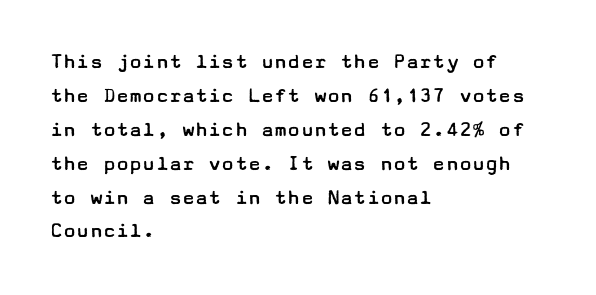
The image shows 22 px text type, upright; set left-aligned, normal line spacing (1.54x), normal letter spacing, not underlined.
